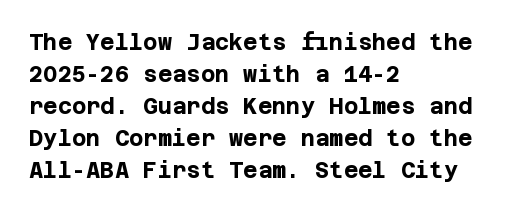
These lines were composed using upright roman letters. Bare-footed words on every line. The vertical gap from one line to the next is medium. Leftover space on each line is placed entirely after the last word. The line texture is even and compact thanks to regular tracking.
